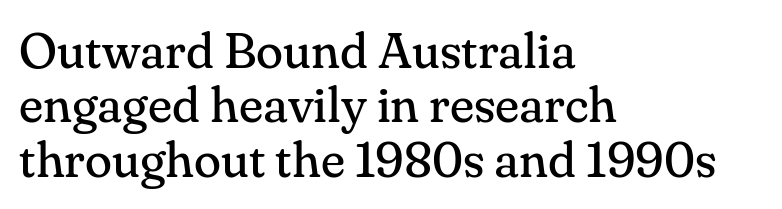
The image shows 50 px regular-weight serif type, upright; set left-aligned, tight line spacing (1.09x), normal letter spacing, not underlined; medium stroke contrast and a small x-height.
